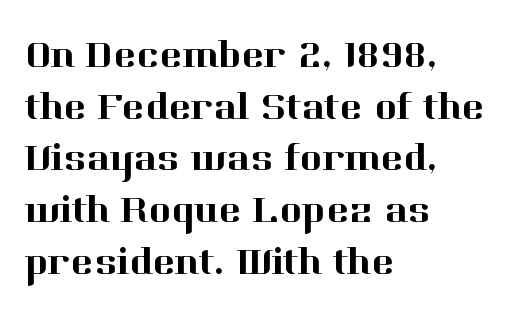
Q: Is the text italic (slanted)? A: No, it is upright.
Q: Is the typeface a serif or a sans-serif typeface? A: Serif.
Q: Is the text underlined? A: No.
Q: How is the paragraph aligned? A: Left-aligned.
Q: Is the spacing between letters normal or unusually wide? A: Normal.
Q: Is the spacing between lines tight, normal or loose? A: Normal.
Q: Width (condensed, normal, or wide)? A: Normal.
Q: Stroke contrast? A: High.
Q: x-height? A: Medium.
Q: Monospaced? A: No.
